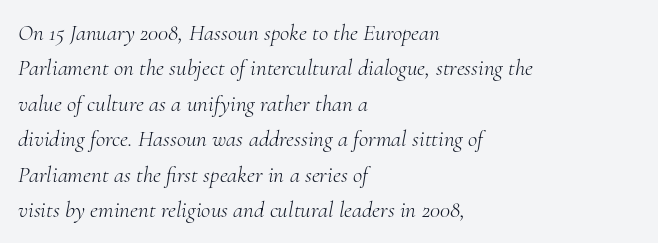
Q: Is the text bold? A: No.
Q: Is the text italic (slanted)? A: Yes, it leans right by about 10 degrees.
Q: Is the text underlined? A: No.
Q: How is the paragraph aligned? A: Left-aligned.
Q: Is the spacing between letters normal or unusually wide? A: Normal.
Q: Is the spacing between lines tight, normal or loose? A: Normal.
